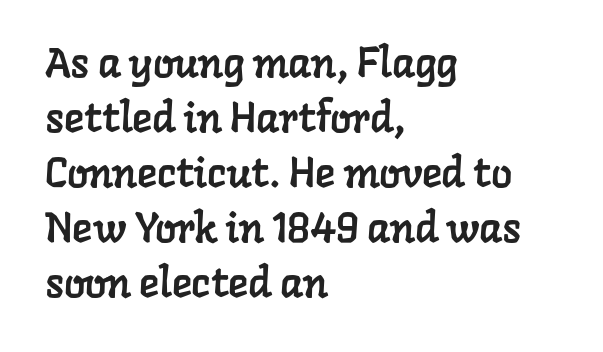
Which margin do the lines hug? The left one — the right edge is uneven. The characters display serif detailing at their extremities. Vertically, the passage feels balanced, rows spaced as you'd expect. Words float on clear page, feet unadorned. A typesetter would call this proportional, since set widths differ per character. The tracking reads as untouched default to a designer's eye.
